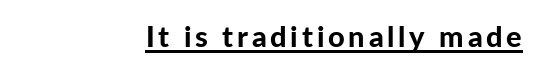
{"serif": "no", "italic": "no", "bold": "yes", "weight": "bold", "width": "normal", "stroke_contrast": "low", "x_height": "medium", "monospaced": "no", "underline": "yes", "glyph_px": 29}
